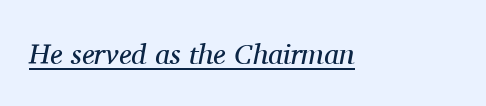
Emphasis is given by a line drawn under the lettering. The letterforms sit shoulder to shoulder at normal distance. Weight: not bold — regular or lighter. Examine the stroke ends and you'll spot serifs.
